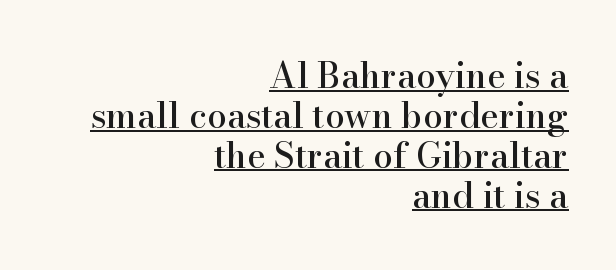
Q: Is the text italic (slanted)? A: No, it is upright.
Q: Is the typeface a serif or a sans-serif typeface? A: Serif.
Q: Is the text underlined? A: Yes.
Q: How is the paragraph aligned? A: Right-aligned.
Q: Is the spacing between letters normal or unusually wide? A: Normal.
Q: Is the spacing between lines tight, normal or loose? A: Tight.
Q: Width (condensed, normal, or wide)? A: Normal.
Q: Stroke contrast? A: High.
Q: x-height? A: Small.
Q: Monospaced? A: No.
